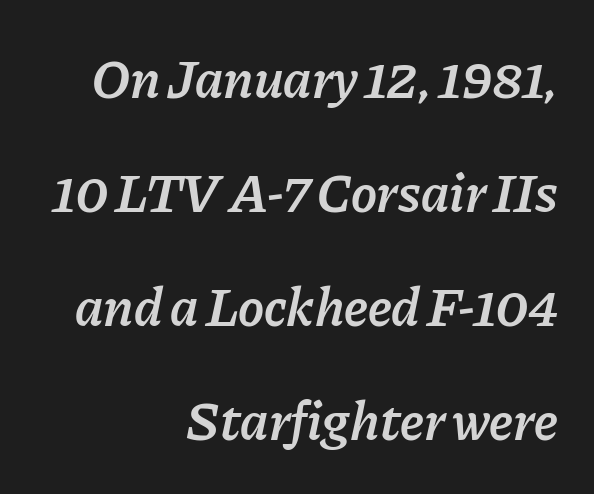
Right-aligned paragraph, ragged on the left. These lines stand farther apart than default settings would place them. The string is rendered with underlining switched off. Tall strokes in this sample are angled rather than plumb.
